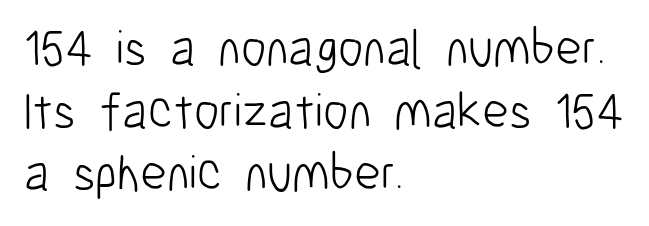
Tracking value appears to be zero — textbook default spacing. Characters remain perfectly vertical along every line. No heavy texture on the line: the type isn't bold. Descenders hang freely into open space. Proportional: the letters do not fall into vertical columns. Reading down the block, your eye returns to a fixed left position each line.
